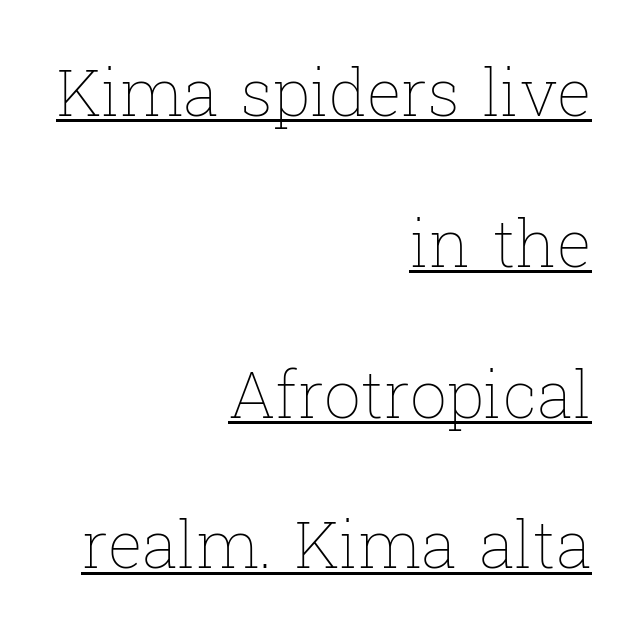
The image shows 65 px thin type, upright; set right-aligned, loose line spacing (2.32x), normal letter spacing, underlined; low stroke contrast and a medium x-height.
